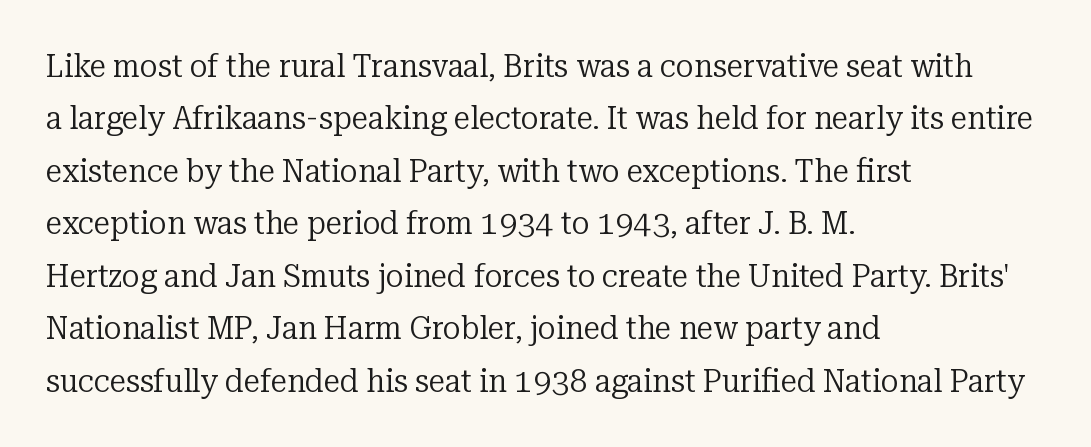
In terms of letterspacing, this is plain default setting. The foot of each line stays bare and open. If you measured baseline to baseline, you'd find a middling distance. Do the characters align in a grid? No, the font is proportional. One-word summary of the alignment: left.
